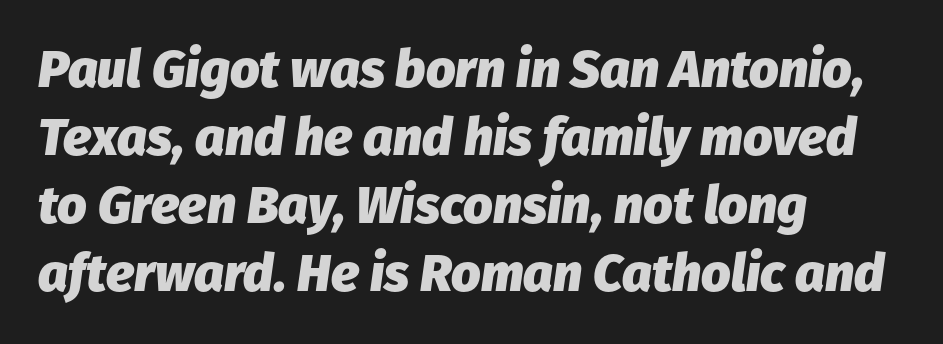
Q: Is the text bold? A: Yes.
Q: Is the text italic (slanted)? A: Yes, it leans right by about 8 degrees.
Q: Is the text underlined? A: No.
Q: How is the paragraph aligned? A: Left-aligned.
Q: Is the spacing between letters normal or unusually wide? A: Normal.
Q: Is the spacing between lines tight, normal or loose? A: Normal.
Q: Width (condensed, normal, or wide)? A: Normal.
Q: Stroke contrast? A: Low.
Q: x-height? A: Medium.
Q: Monospaced? A: No.
